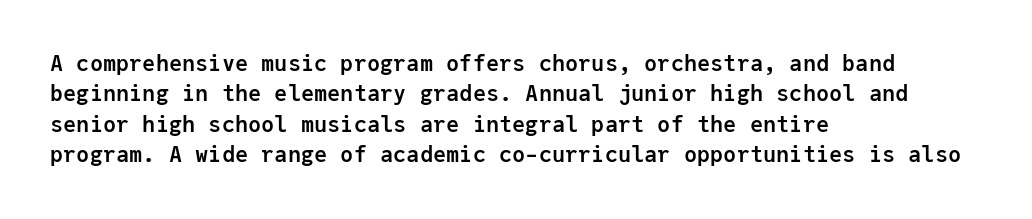
{"italic": "no", "bold": "yes", "underline": "no", "align": "left", "line_spacing": "normal", "line_spacing_ratio": 1.38, "letter_spacing": "normal", "letter_spacing_em": 0.0, "glyph_px": 22}
